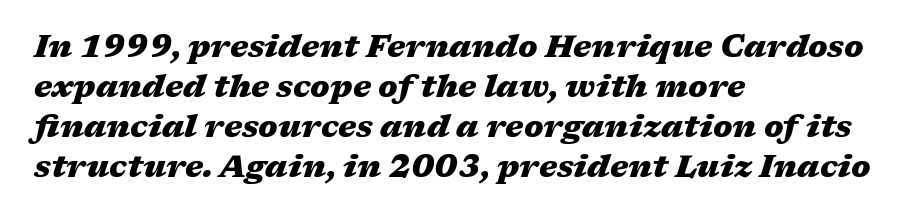
Q: Is the text bold? A: Yes.
Q: Is the text italic (slanted)? A: Yes, it leans right by about 17 degrees.
Q: Is the text underlined? A: No.
Q: How is the paragraph aligned? A: Left-aligned.
Q: Is the spacing between letters normal or unusually wide? A: Normal.
Q: Is the spacing between lines tight, normal or loose? A: Normal.
Q: Width (condensed, normal, or wide)? A: Wide.
Q: Stroke contrast? A: Medium.
Q: x-height? A: Medium.
Q: Monospaced? A: No.
